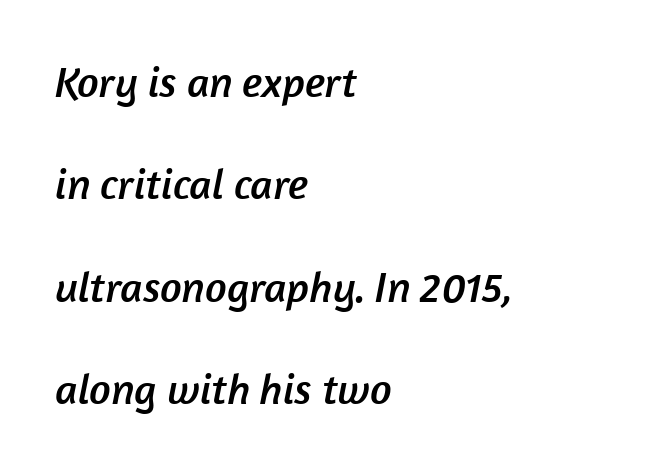
{"serif": "no", "width": "normal", "stroke_contrast": "low", "x_height": "medium", "monospaced": "no", "underline": "no", "align": "left", "line_spacing": "loose", "line_spacing_ratio": 2.38, "letter_spacing": "normal", "letter_spacing_em": 0.0, "glyph_px": 43}
